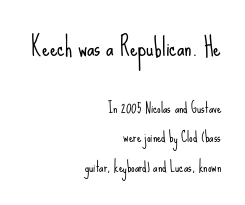
The lines are quadded right. Words float on clear page, feet unadorned. Airy leading. The horizontal fit of the characters is conventional and even. The typesetting does not lean heavy: it is not bold.
